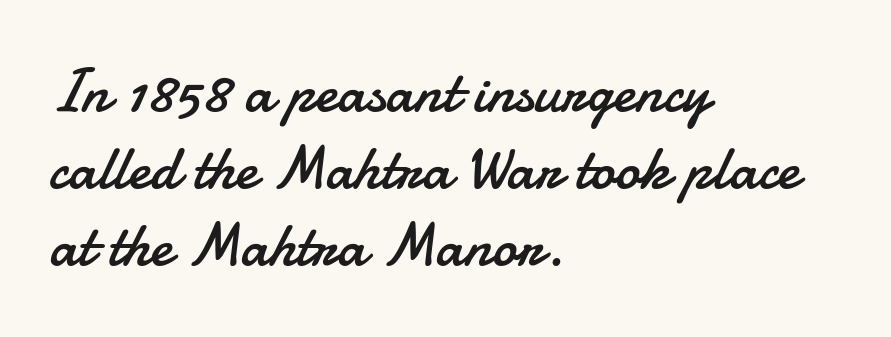
Character widths vary here, with narrow letters taking less room than wide ones. Does the copy run flush right? No — it runs flush left. Notice how descenders clear the ascenders below comfortably — that's standard leading. Words float on clear page, feet unadorned.
